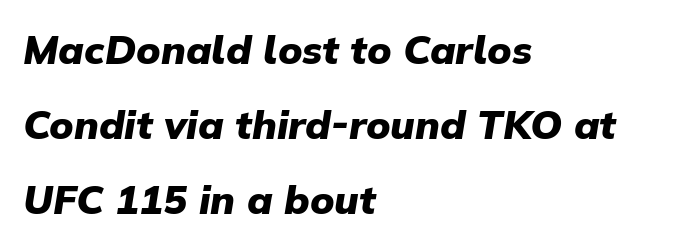
The image shows 40 px heavy type, italic (leaning right); set left-aligned, line spacing 1.87x, normal letter spacing, not underlined; low stroke contrast and a medium x-height.
